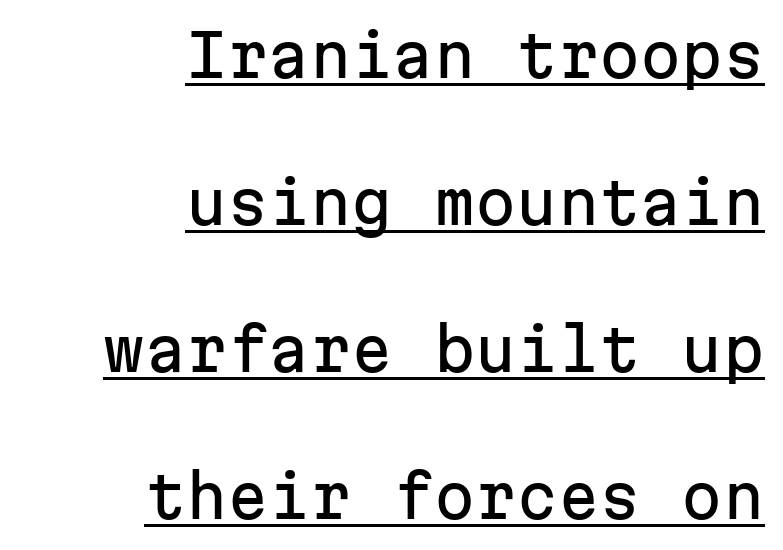
The type sits square on the baseline with zero lean. A typesetter would call this monospace, since all characters share one set width. Does the leading feel generous? Absolutely, it's lavish. A flush-right, rag-left setting is used for this passage. The rendering uses the underline text-decoration. Look at the bottom of the vertical strokes: they stop flat, with no serifs.
